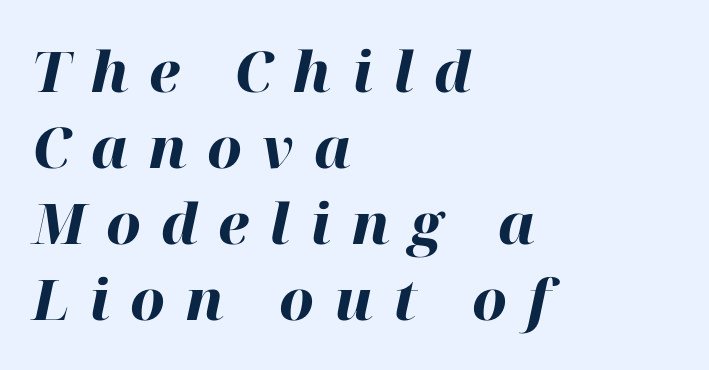
{"italic": "yes", "lean": "right", "slant_degrees": 12, "bold": "yes", "weight": "heavy", "width": "normal", "stroke_contrast": "high", "x_height": "medium", "monospaced": "no", "underline": "no", "align": "left", "line_spacing": "normal", "line_spacing_ratio": 1.36, "letter_spacing": "wide", "letter_spacing_em": 0.36, "glyph_px": 56}
